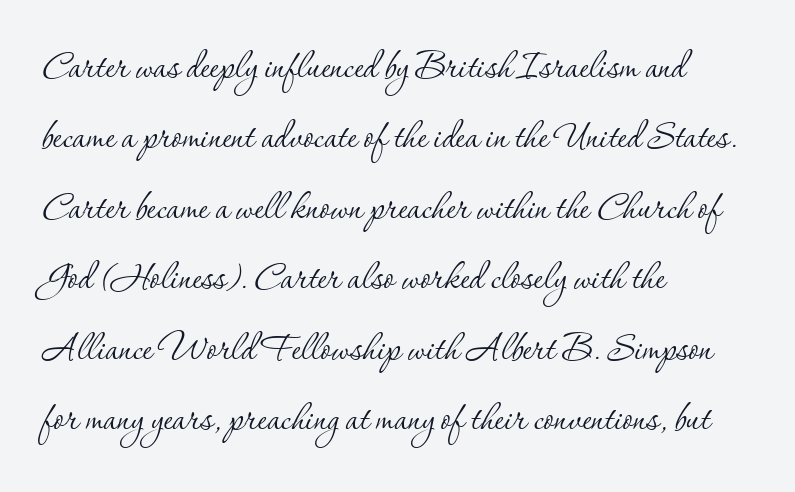
The image shows 47 px thin serif type; set left-aligned, normal line spacing (1.5x), normal letter spacing, not underlined; low stroke contrast and a small x-height.
